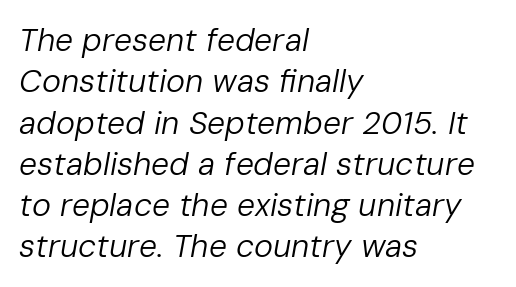
The image shows 32 px regular-weight type, italic (leaning right); set left-aligned, normal line spacing (1.29x), normal letter spacing, not underlined; low stroke contrast and a medium x-height.
